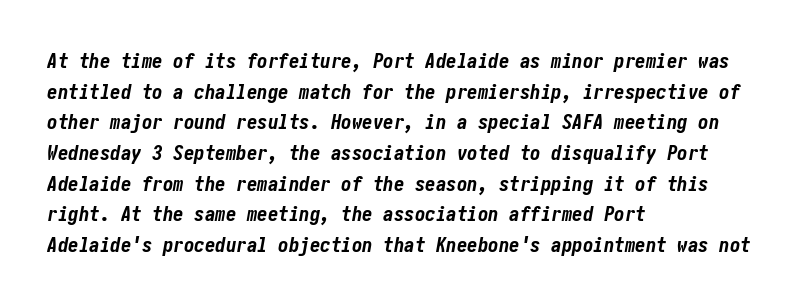
Q: Is the text bold? A: Yes.
Q: Is the text italic (slanted)? A: Yes, it leans right by about 10 degrees.
Q: Is the text underlined? A: No.
Q: How is the paragraph aligned? A: Left-aligned.
Q: Is the spacing between letters normal or unusually wide? A: Normal.
Q: Is the spacing between lines tight, normal or loose? A: Normal.
